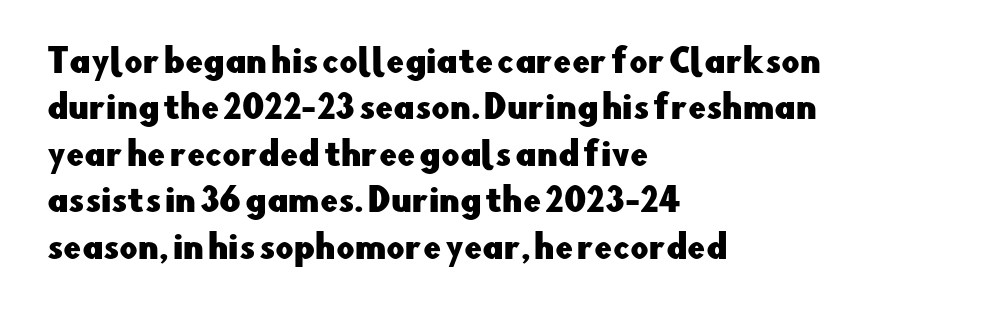
The image shows 32 px sans-serif type, upright; set left-aligned, normal line spacing (1.45x), normal letter spacing, not underlined; low stroke contrast and a small x-height.
